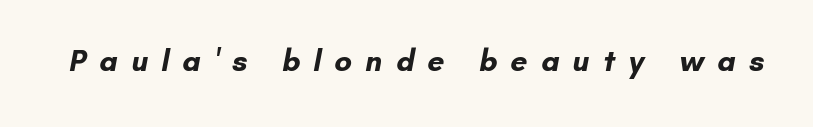
Q: Is the text bold? A: Yes.
Q: Is the typeface a serif or a sans-serif typeface? A: Sans-serif.
Q: Is the text underlined? A: No.
Q: Is the spacing between letters normal or unusually wide? A: Unusually wide.
Q: Width (condensed, normal, or wide)? A: Normal.
Q: Stroke contrast? A: Low.
Q: x-height? A: Small.
Q: Monospaced? A: No.
